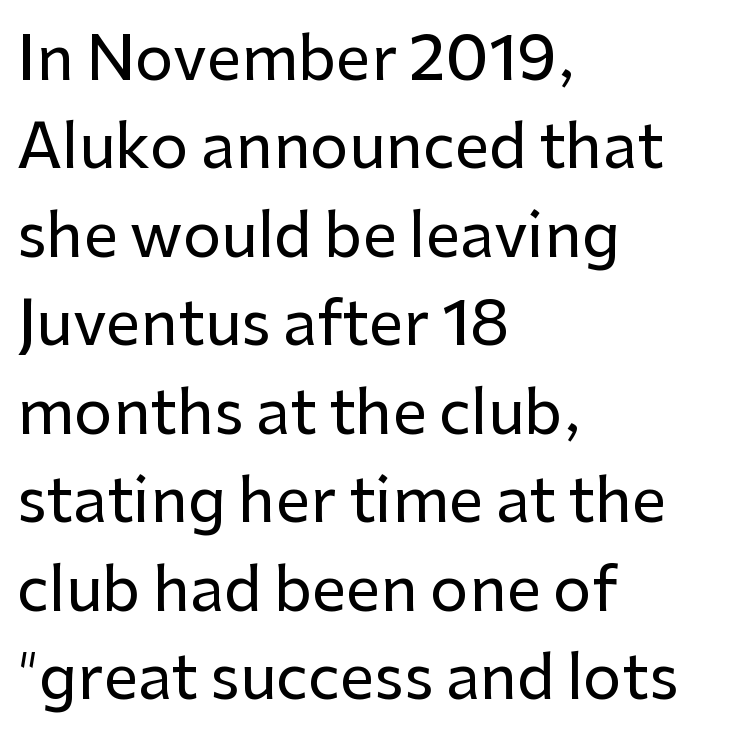
{"serif": "no", "italic": "no", "width": "normal", "stroke_contrast": "low", "x_height": "medium", "monospaced": "no", "underline": "no", "align": "left", "line_spacing": "normal", "line_spacing_ratio": 1.45, "letter_spacing": "normal", "letter_spacing_em": 0.0, "glyph_px": 61}
